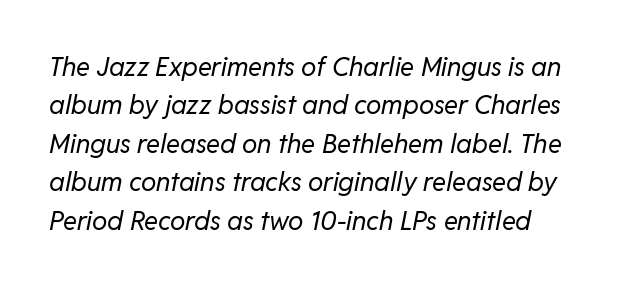
The image shows 26 px text type, italic (leaning right); set normal line spacing (1.48x), normal letter spacing, not underlined.
